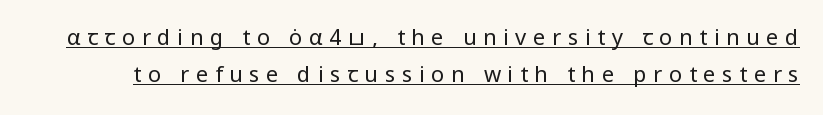
The face used here is rendered with a markedly widened letterfit. Ink coverage per letter is moderate at most. Quick note: underline on. The rendering uses a moderate line-height, typical for paragraphs.
